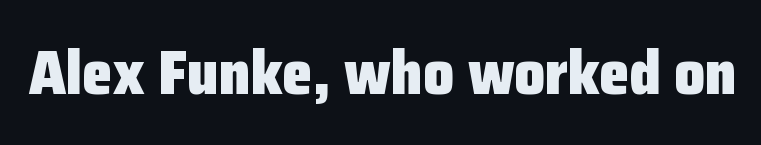
{"serif": "no", "italic": "no", "bold": "yes", "weight": "heavy", "width": "normal", "stroke_contrast": "low", "x_height": "medium", "monospaced": "no", "underline": "no", "letter_spacing": "normal", "letter_spacing_em": 0.0, "glyph_px": 61}
